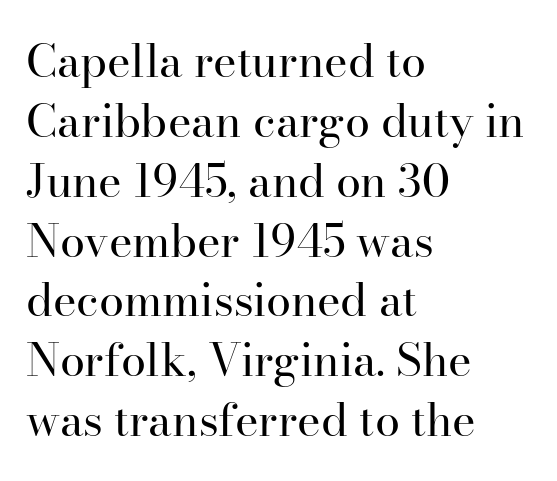
Heaviness? Minimal to ordinary, like unemphasized prose. The typesetter chose a ragged-right arrangement here. The line-height multiplier appears to be the usual default. Old-style or modern, the face here clearly has serifs.
